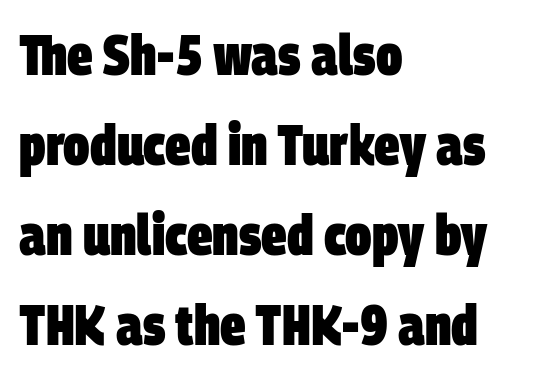
Q: Is the text bold? A: Yes.
Q: Is the typeface a serif or a sans-serif typeface? A: Sans-serif.
Q: Is the text underlined? A: No.
Q: How is the paragraph aligned? A: Left-aligned.
Q: Is the spacing between letters normal or unusually wide? A: Normal.
Q: Is the spacing between lines tight, normal or loose? A: Normal.
Q: Width (condensed, normal, or wide)? A: Condensed.
Q: Stroke contrast? A: Low.
Q: x-height? A: Large.
Q: Monospaced? A: No.
